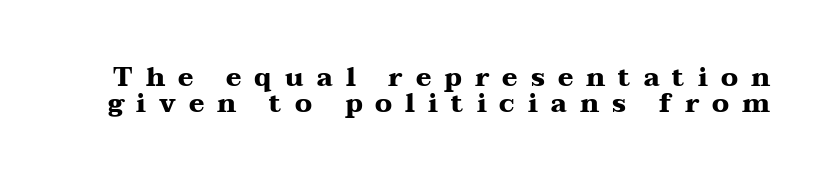
Q: Is the text bold? A: Yes.
Q: Is the text italic (slanted)? A: No, it is upright.
Q: Is the text underlined? A: No.
Q: Is the spacing between letters normal or unusually wide? A: Unusually wide.
Q: Is the spacing between lines tight, normal or loose? A: Tight.
